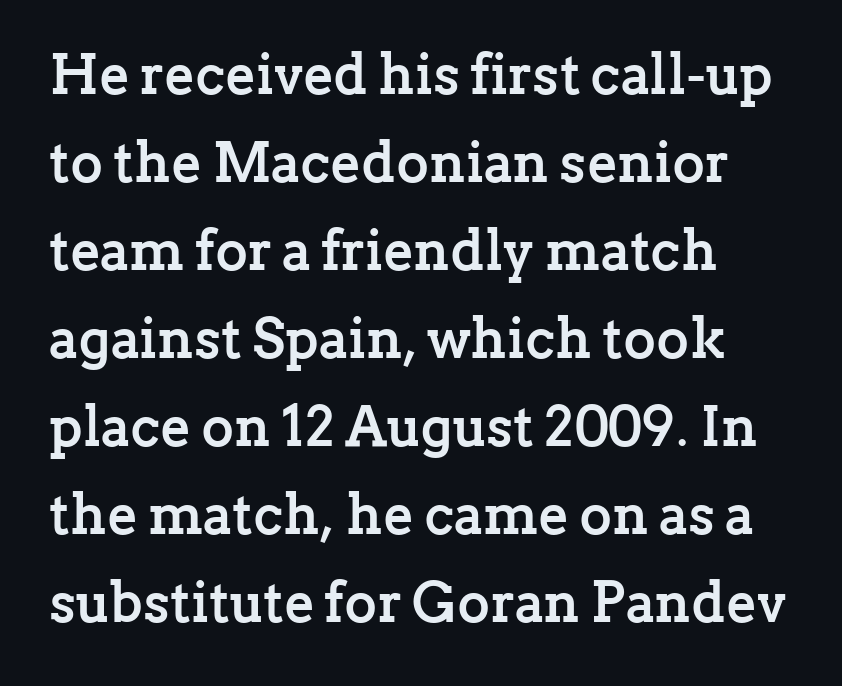
The image shows 56 px semibold serif type, upright; set left-aligned, normal line spacing (1.57x), normal letter spacing, not underlined; low stroke contrast and a medium x-height.
